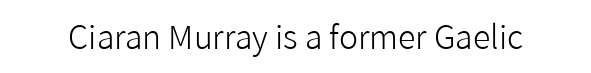
The image shows 32 px light sans-serif type, upright; set normal letter spacing, not underlined; low stroke contrast and a medium x-height.
